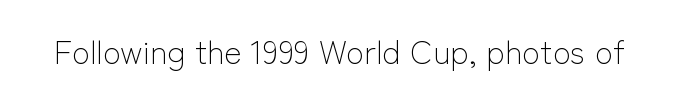
Q: Is the text bold? A: No.
Q: Is the text italic (slanted)? A: No, it is upright.
Q: Is the typeface a serif or a sans-serif typeface? A: Sans-serif.
Q: Is the text underlined? A: No.
Q: Is the spacing between letters normal or unusually wide? A: Normal.
Q: Width (condensed, normal, or wide)? A: Normal.
Q: Stroke contrast? A: Low.
Q: x-height? A: Medium.
Q: Monospaced? A: No.
